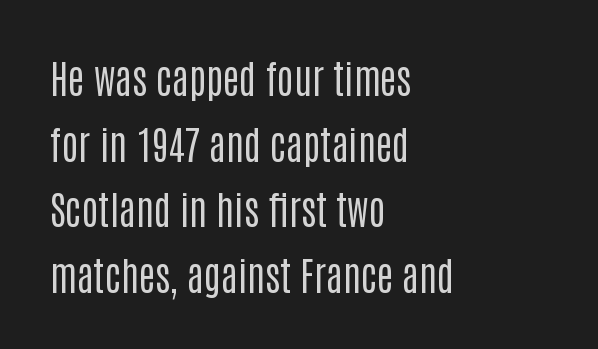
The image shows 39 px regular-weight, condensed sans-serif type, upright; set left-aligned, normal line spacing (1.68x), normal letter spacing, not underlined; low stroke contrast and a large x-height.
